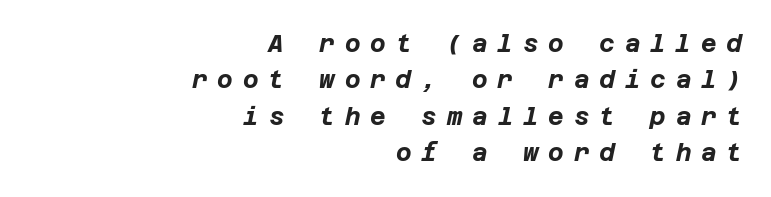
The image shows 24 px bold type, italic (leaning right); set right-aligned, normal line spacing (1.52x), unusually wide letter spacing (+0.41 em), not underlined.
